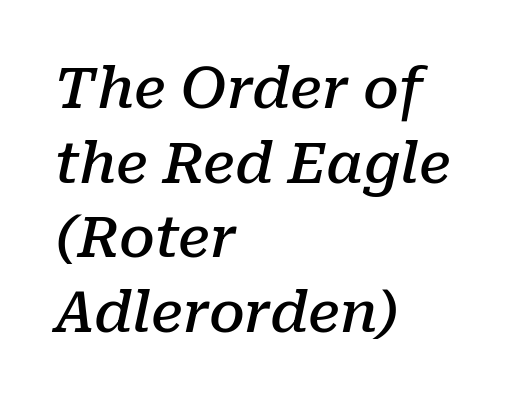
{"serif": "yes", "italic": "yes", "lean": "right", "slant_degrees": 10, "bold": "semi", "weight": "semibold", "width": "normal", "stroke_contrast": "low", "x_height": "medium", "monospaced": "no", "underline": "no", "align": "left", "line_spacing": "normal", "line_spacing_ratio": 1.31, "letter_spacing": "normal", "letter_spacing_em": 0.0, "glyph_px": 57}
